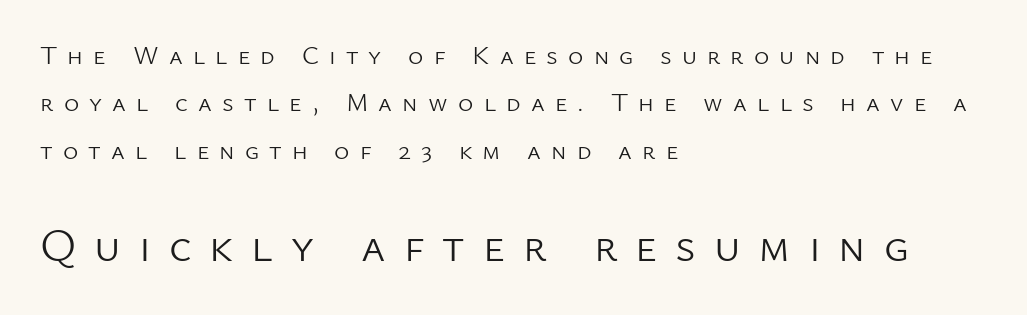
{"serif": "no", "italic": "no", "bold": "no", "weight": "light", "width": "normal", "stroke_contrast": "low", "x_height": "medium", "monospaced": "no", "underline": "no", "align": "left", "line_spacing_ratio": 1.82, "letter_spacing": "wide", "letter_spacing_em": 0.39, "larger_block": "second", "size_ratio": 1.77, "glyph_px": 46}
